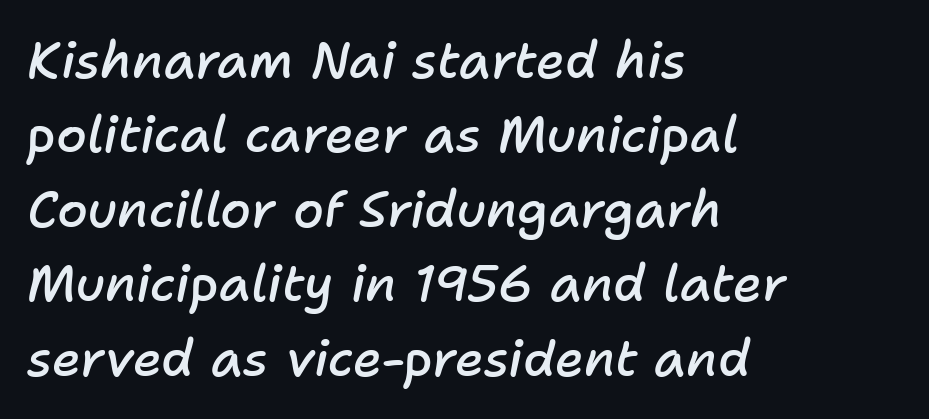
{"italic": "yes", "lean": "right", "slant_degrees": 11, "bold": "semi", "weight": "semibold", "width": "normal", "stroke_contrast": "low", "x_height": "medium", "monospaced": "no", "underline": "no", "align": "left", "line_spacing": "normal", "line_spacing_ratio": 1.49, "letter_spacing": "normal", "letter_spacing_em": 0.0, "glyph_px": 50}
